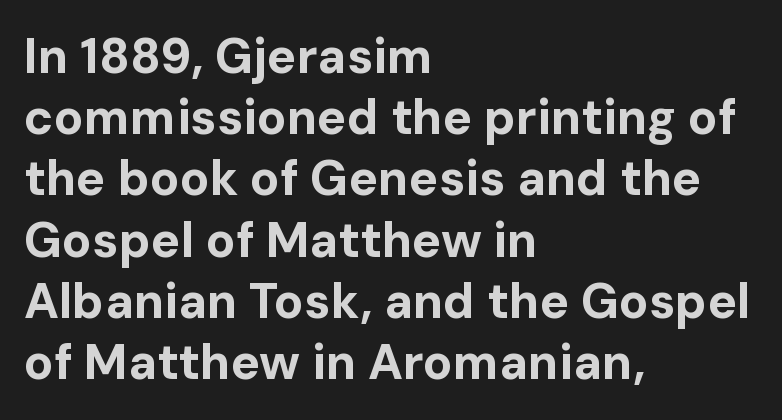
Q: Is the text bold? A: Yes.
Q: Is the text italic (slanted)? A: No, it is upright.
Q: Is the typeface a serif or a sans-serif typeface? A: Sans-serif.
Q: Is the text underlined? A: No.
Q: How is the paragraph aligned? A: Left-aligned.
Q: Is the spacing between letters normal or unusually wide? A: Normal.
Q: Is the spacing between lines tight, normal or loose? A: Normal.
Q: Width (condensed, normal, or wide)? A: Normal.
Q: Stroke contrast? A: Low.
Q: x-height? A: Medium.
Q: Monospaced? A: No.
